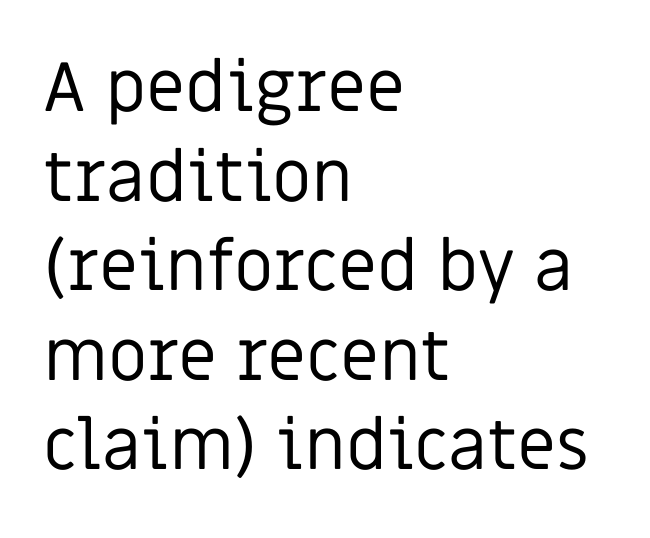
Q: Is the text bold? A: No.
Q: Is the text italic (slanted)? A: No, it is upright.
Q: Is the typeface a serif or a sans-serif typeface? A: Sans-serif.
Q: Is the text underlined? A: No.
Q: How is the paragraph aligned? A: Left-aligned.
Q: Is the spacing between letters normal or unusually wide? A: Normal.
Q: Is the spacing between lines tight, normal or loose? A: Normal.
Q: Width (condensed, normal, or wide)? A: Normal.
Q: Stroke contrast? A: Low.
Q: x-height? A: Large.
Q: Monospaced? A: No.
